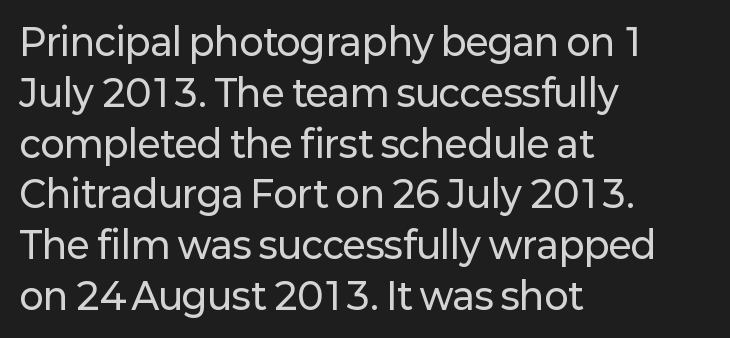
Q: Is the text italic (slanted)? A: No, it is upright.
Q: Is the typeface a serif or a sans-serif typeface? A: Sans-serif.
Q: Is the text underlined? A: No.
Q: How is the paragraph aligned? A: Left-aligned.
Q: Is the spacing between letters normal or unusually wide? A: Normal.
Q: Is the spacing between lines tight, normal or loose? A: Normal.
Q: Width (condensed, normal, or wide)? A: Normal.
Q: Stroke contrast? A: Low.
Q: x-height? A: Medium.
Q: Monospaced? A: No.
